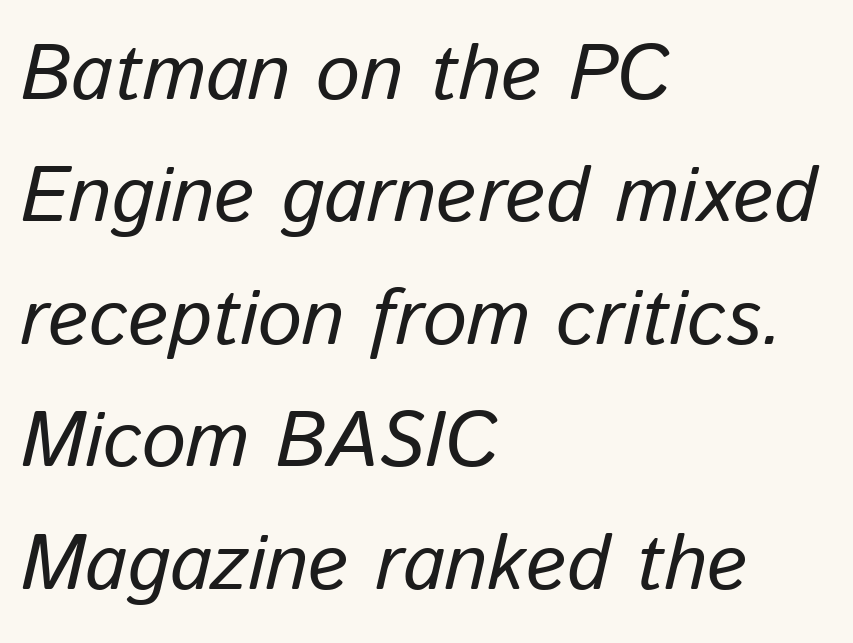
{"italic": "yes", "lean": "right", "slant_degrees": 13, "bold": "no", "weight": "regular", "width": "normal", "stroke_contrast": "low", "x_height": "medium", "monospaced": "no", "underline": "no", "align": "left", "line_spacing": "normal", "line_spacing_ratio": 1.57, "letter_spacing": "normal", "letter_spacing_em": 0.0, "glyph_px": 78}
